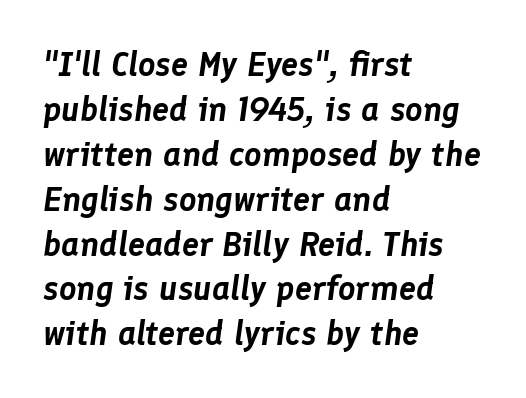
{"italic": "yes", "lean": "right", "slant_degrees": 8, "width": "normal", "stroke_contrast": "low", "x_height": "medium", "monospaced": "no", "underline": "no", "align": "left", "line_spacing": "normal", "line_spacing_ratio": 1.32, "letter_spacing": "normal", "letter_spacing_em": 0.0, "glyph_px": 34}
